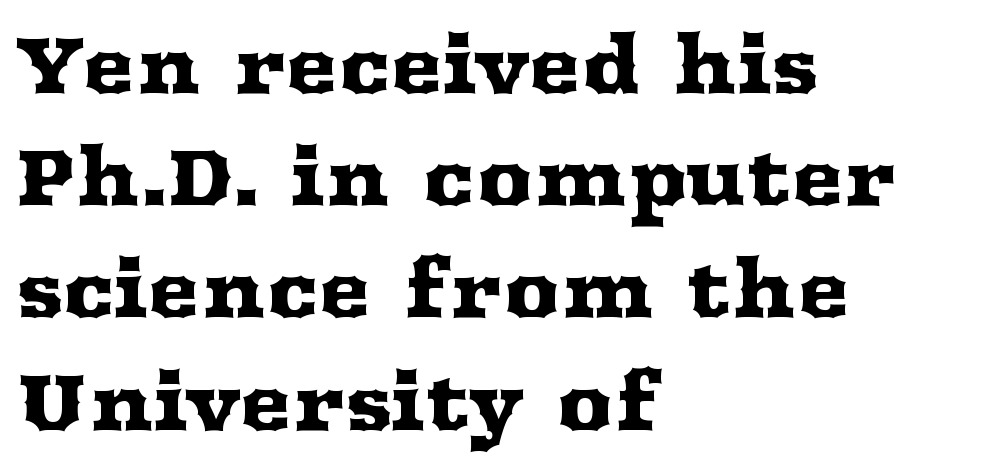
Q: Is the text italic (slanted)? A: No, it is upright.
Q: Is the typeface a serif or a sans-serif typeface? A: Serif.
Q: Is the text underlined? A: No.
Q: How is the paragraph aligned? A: Left-aligned.
Q: Is the spacing between letters normal or unusually wide? A: Normal.
Q: Is the spacing between lines tight, normal or loose? A: Normal.
Q: Width (condensed, normal, or wide)? A: Wide.
Q: Stroke contrast? A: Medium.
Q: x-height? A: Medium.
Q: Monospaced? A: No.
